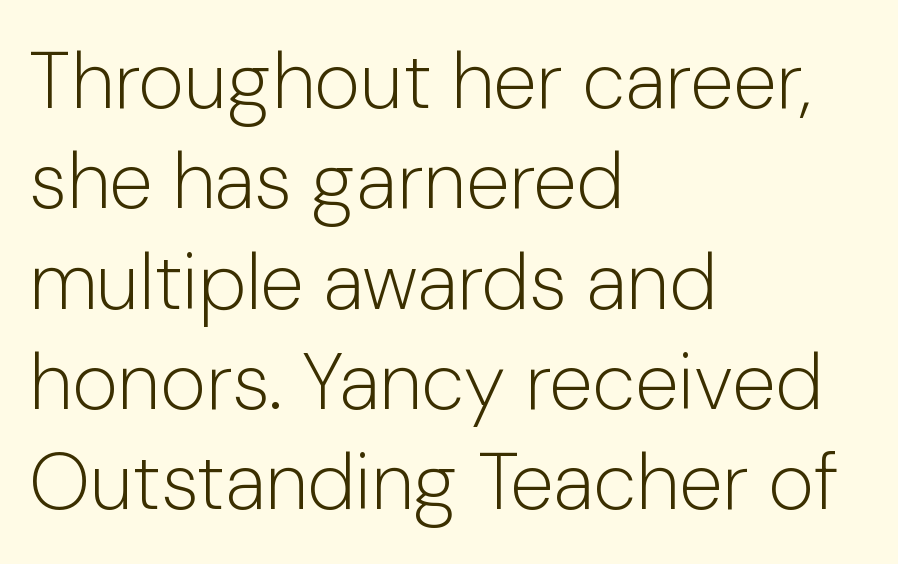
Lines of text with bare space underneath. A typesetter would call this proportional, since set widths differ per character. This is not heavy type; no bold has been used. The axis of the letterforms is exactly vertical. The passage shown is typeset with a sans-serif family. Horizontally, the lines are justified to the leading edge only.
